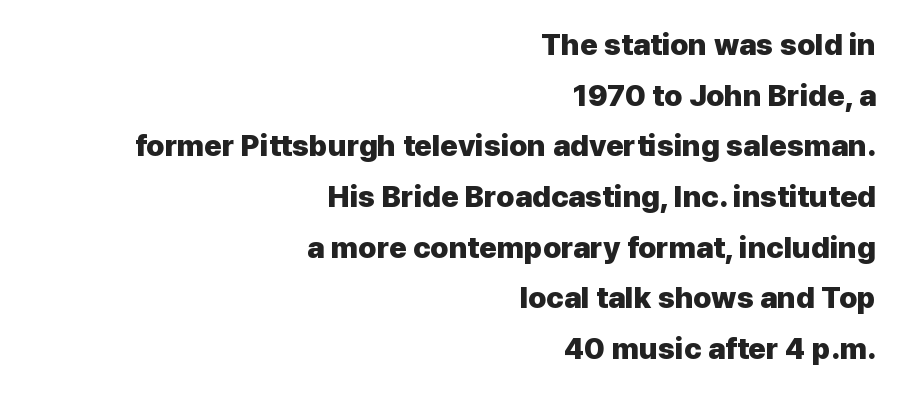
{"serif": "no", "italic": "no", "bold": "yes", "weight": "heavy", "width": "normal", "stroke_contrast": "low", "x_height": "medium", "monospaced": "no", "underline": "no", "align": "right", "line_spacing": "normal", "line_spacing_ratio": 1.69, "letter_spacing": "normal", "letter_spacing_em": 0.0, "glyph_px": 30}
